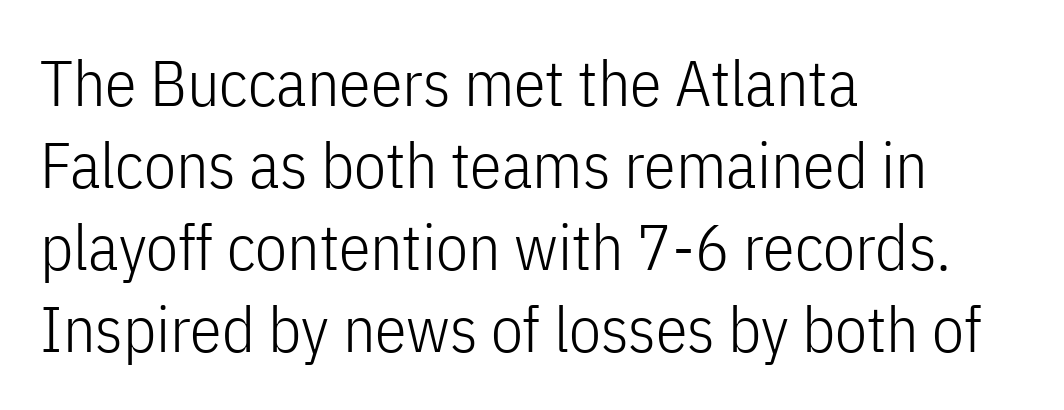
No chunkiness to these letters — they're not bold. All the whitespace from short lines collects on the right. A typesetter would call this leading conventional body-copy spacing. Spacing verdict: proportional, widths tailored to each character. Check where the strokes stop: nothing finishes them off — pure sans.
